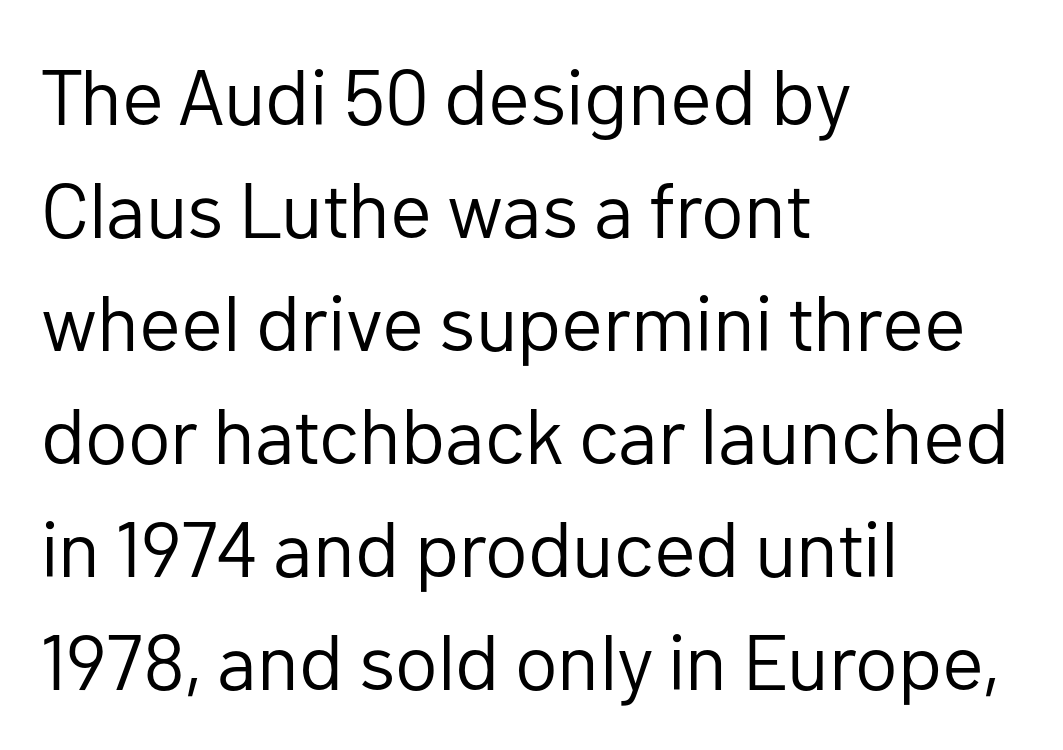
The image shows 78 px regular-weight sans-serif type, upright; set left-aligned, normal line spacing (1.45x), normal letter spacing, not underlined; low stroke contrast and a medium x-height.
